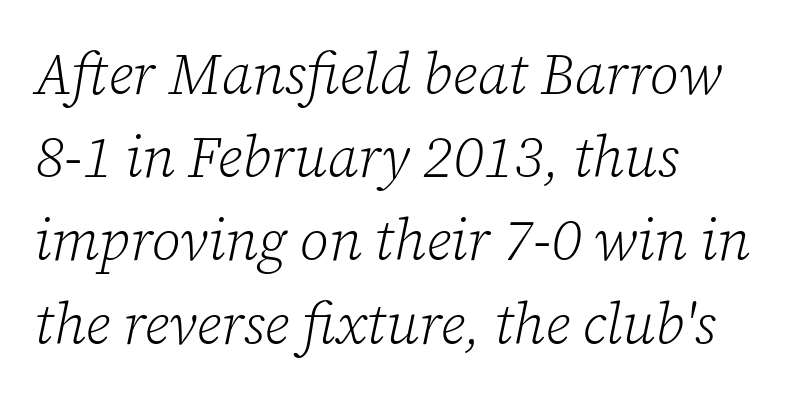
Is there much room between lines? A standard amount, neither cramped nor airy. Reading down the block, your eye returns to a fixed left position each line. Type without underlining. These lines are rendered in a variable-pitch font. Old-style or modern, the face here clearly has serifs. Weight class: somewhere from thin through regular.
